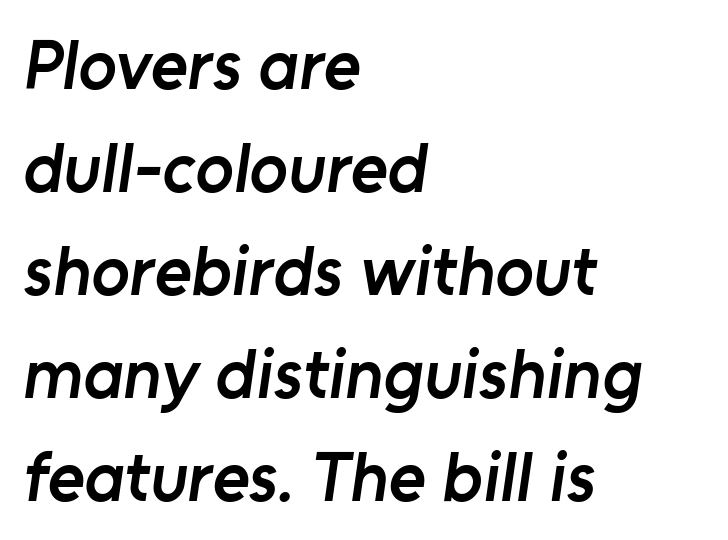
{"serif": "no", "bold": "semi", "weight": "semibold", "width": "normal", "stroke_contrast": "low", "x_height": "medium", "monospaced": "no", "underline": "no", "align": "left", "line_spacing": "normal", "line_spacing_ratio": 1.45, "letter_spacing": "normal", "letter_spacing_em": 0.0, "glyph_px": 71}
